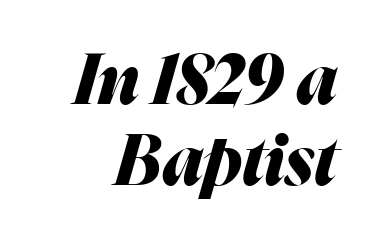
The image shows 70 px heavy type, italic (leaning right); set line spacing 1.16x, normal letter spacing, not underlined; medium stroke contrast and a medium x-height.
